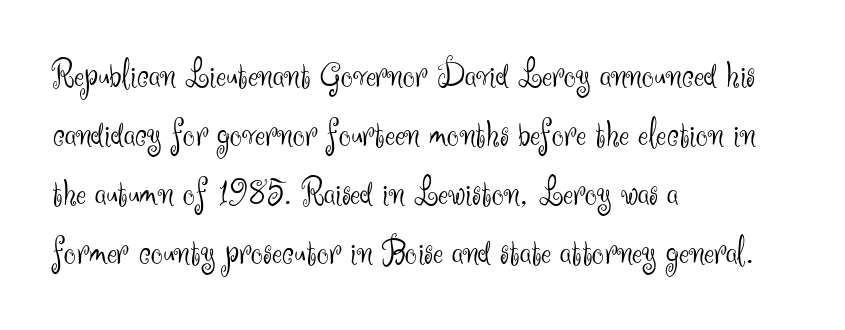
{"serif": "no", "italic": "no", "bold": "no", "weight": "light", "width": "normal", "stroke_contrast": "medium", "x_height": "small", "monospaced": "no", "underline": "no", "align": "left", "line_spacing": "normal", "line_spacing_ratio": 1.55, "letter_spacing": "normal", "letter_spacing_em": 0.0, "glyph_px": 38}
